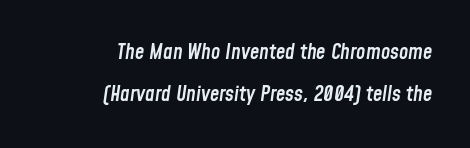
Q: Is the text bold? A: Semi-bold.
Q: Is the text italic (slanted)? A: Yes, it leans right by about 8 degrees.
Q: Is the text underlined? A: No.
Q: How is the paragraph aligned? A: Right-aligned.
Q: Is the spacing between letters normal or unusually wide? A: Normal.
Q: Is the spacing between lines tight, normal or loose? A: Loose.
